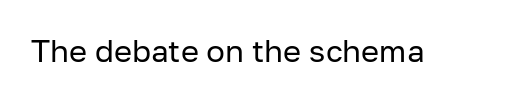
{"serif": "no", "italic": "no", "bold": "no", "weight": "regular", "width": "normal", "stroke_contrast": "low", "x_height": "medium", "monospaced": "no", "underline": "no", "letter_spacing": "normal", "letter_spacing_em": 0.0, "glyph_px": 31}
